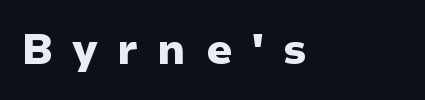
{"serif": "no", "italic": "no", "bold": "yes", "weight": "heavy", "width": "normal", "stroke_contrast": "low", "x_height": "medium", "monospaced": "no", "underline": "no", "align": "left", "letter_spacing": "wide", "letter_spacing_em": 0.47, "glyph_px": 42}
